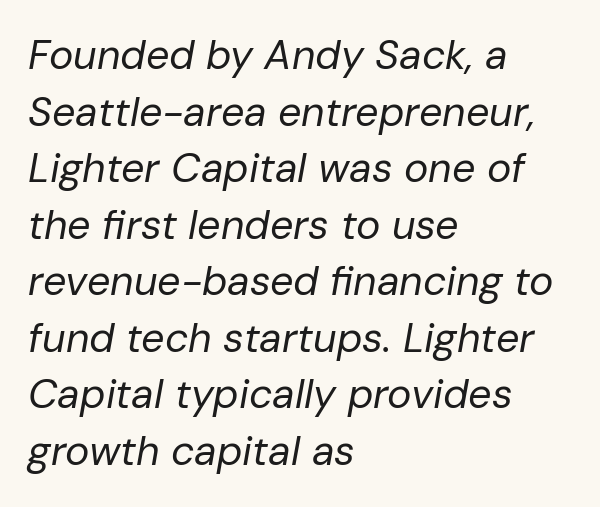
The image shows 41 px regular-weight type, italic (leaning right); set left-aligned, normal line spacing (1.38x), normal letter spacing, not underlined; low stroke contrast and a medium x-height.
